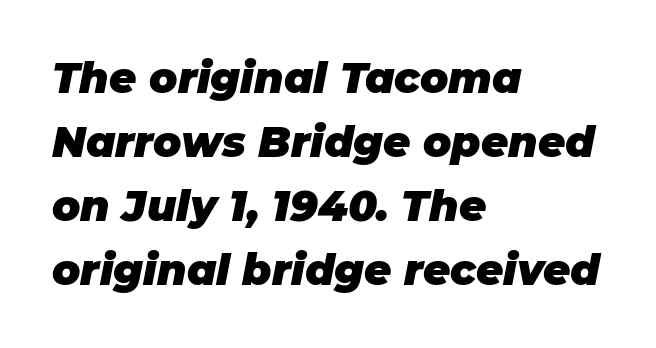
{"italic": "yes", "lean": "right", "slant_degrees": 11, "bold": "yes", "weight": "heavy", "width": "normal", "stroke_contrast": "low", "x_height": "large", "monospaced": "no", "underline": "no", "align": "left", "line_spacing": "normal", "line_spacing_ratio": 1.52, "letter_spacing": "normal", "letter_spacing_em": 0.0, "glyph_px": 42}
